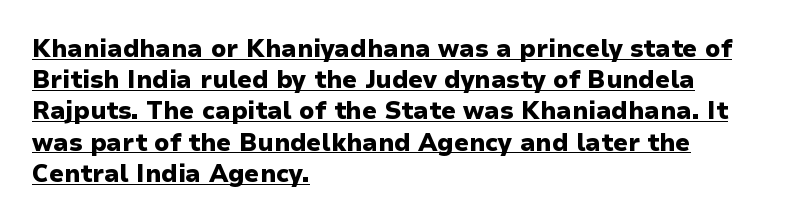
The image shows 24 px bold type, upright; set left-aligned, normal line spacing (1.3x), normal letter spacing, underlined.
